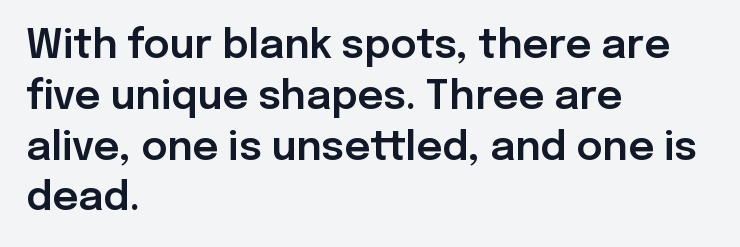
The text block is weighted toward the left margin, trailing off unevenly rightward. These lines were composed using upright roman letters. The line-height multiplier appears to be the usual default. How are the letters spaced? Ordinarily, with no added tracking.
